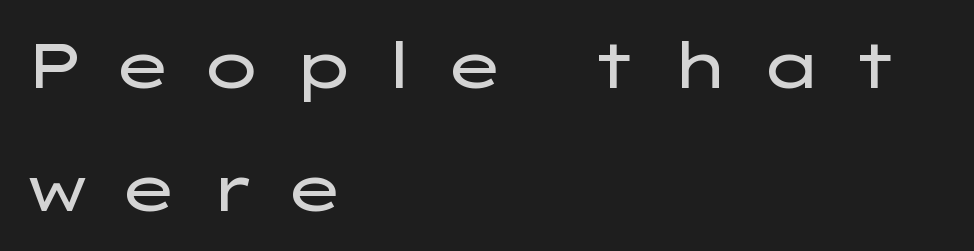
Q: Is the text bold? A: No.
Q: Is the text italic (slanted)? A: No, it is upright.
Q: Is the typeface a serif or a sans-serif typeface? A: Sans-serif.
Q: Is the text underlined? A: No.
Q: How is the paragraph aligned? A: Left-aligned.
Q: Is the spacing between letters normal or unusually wide? A: Unusually wide.
Q: Is the spacing between lines tight, normal or loose? A: Loose.
Q: Width (condensed, normal, or wide)? A: Wide.
Q: Stroke contrast? A: Low.
Q: x-height? A: Medium.
Q: Monospaced? A: No.
